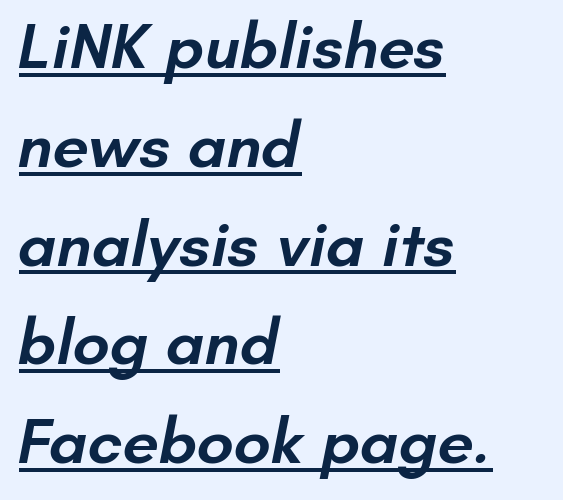
Q: Is the text bold? A: Semi-bold.
Q: Is the typeface a serif or a sans-serif typeface? A: Sans-serif.
Q: Is the text underlined? A: Yes.
Q: How is the paragraph aligned? A: Left-aligned.
Q: Is the spacing between letters normal or unusually wide? A: Normal.
Q: Is the spacing between lines tight, normal or loose? A: Normal.
Q: Width (condensed, normal, or wide)? A: Normal.
Q: Stroke contrast? A: Low.
Q: x-height? A: Small.
Q: Monospaced? A: No.
